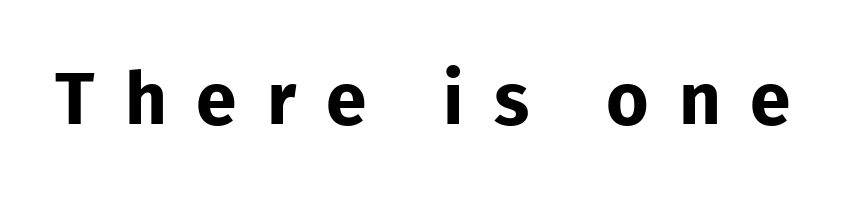
The image shows 73 px bold sans-serif type, upright; set unusually wide letter spacing (+0.41 em), not underlined; low stroke contrast and a medium x-height.
